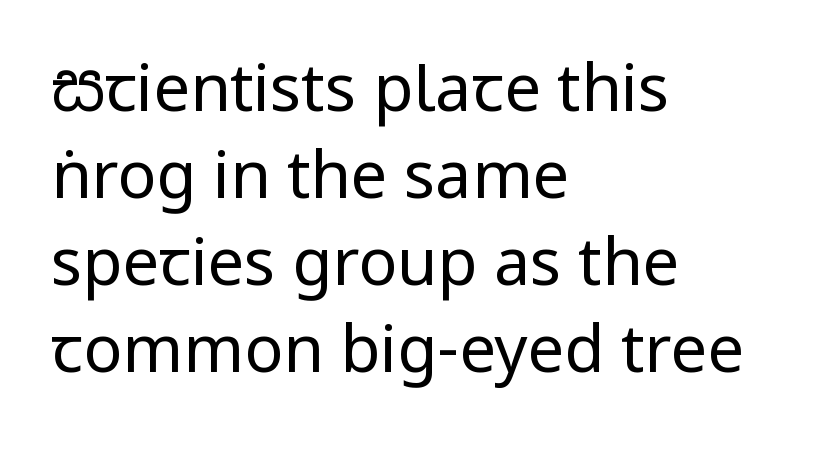
Q: Is the text bold? A: No.
Q: Is the text italic (slanted)? A: No, it is upright.
Q: Is the typeface a serif or a sans-serif typeface? A: Sans-serif.
Q: Is the text underlined? A: No.
Q: How is the paragraph aligned? A: Left-aligned.
Q: Is the spacing between letters normal or unusually wide? A: Normal.
Q: Is the spacing between lines tight, normal or loose? A: Normal.
Q: Width (condensed, normal, or wide)? A: Condensed.
Q: Stroke contrast? A: Low.
